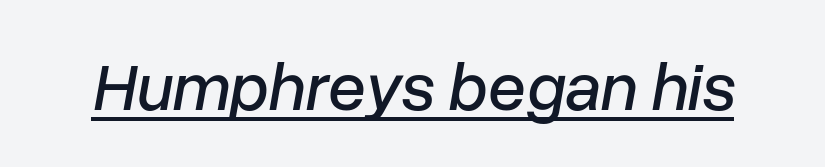
Q: Is the text italic (slanted)? A: Yes, it leans right by about 10 degrees.
Q: Is the text underlined? A: Yes.
Q: Is the spacing between letters normal or unusually wide? A: Normal.
Q: Width (condensed, normal, or wide)? A: Normal.
Q: Stroke contrast? A: Low.
Q: x-height? A: Medium.
Q: Monospaced? A: No.
